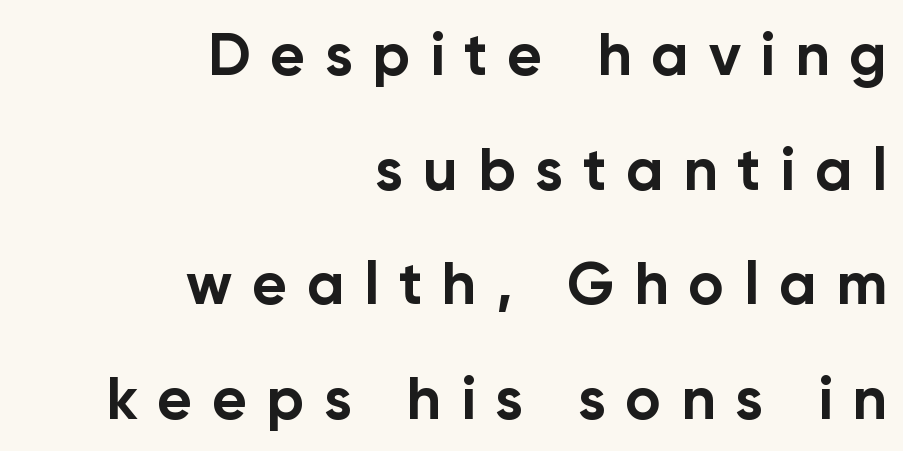
{"serif": "no", "italic": "no", "bold": "yes", "weight": "bold", "width": "normal", "stroke_contrast": "low", "x_height": "medium", "monospaced": "no", "underline": "no", "align": "right", "line_spacing": "loose", "line_spacing_ratio": 1.91, "letter_spacing": "wide", "letter_spacing_em": 0.33, "glyph_px": 60}
